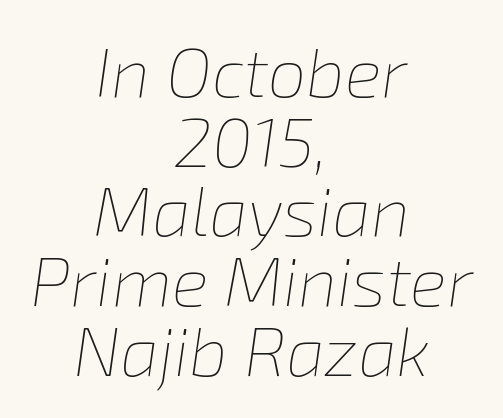
The image shows 69 px thin type, italic (leaning right); set centered, tight line spacing (1.01x), normal letter spacing, not underlined; low stroke contrast and a medium x-height.
